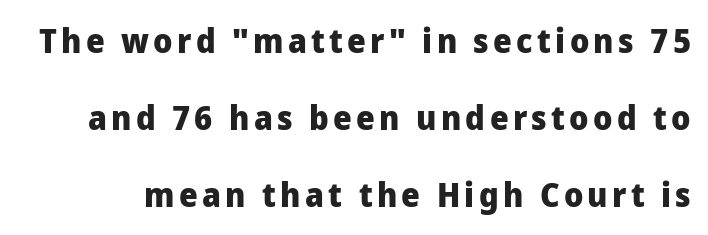
Leading: increased. The axis of the letterforms is exactly vertical. Each letter keeps its own natural width here, so spacing adapts to shape. The area under the type is left untouched. This sample uses a sans-serif face.
